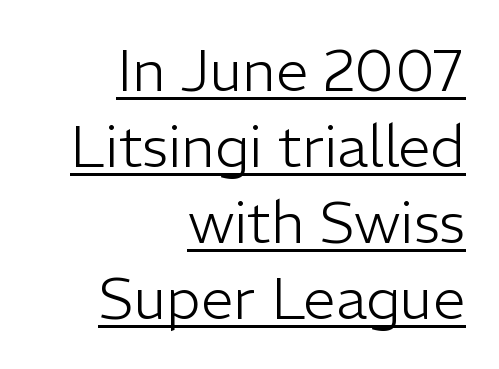
Q: Is the text bold? A: No.
Q: Is the text italic (slanted)? A: No, it is upright.
Q: Is the typeface a serif or a sans-serif typeface? A: Sans-serif.
Q: Is the text underlined? A: Yes.
Q: How is the paragraph aligned? A: Right-aligned.
Q: Is the spacing between letters normal or unusually wide? A: Normal.
Q: Is the spacing between lines tight, normal or loose? A: Normal.
Q: Width (condensed, normal, or wide)? A: Normal.
Q: Stroke contrast? A: Low.
Q: x-height? A: Medium.
Q: Monospaced? A: No.
